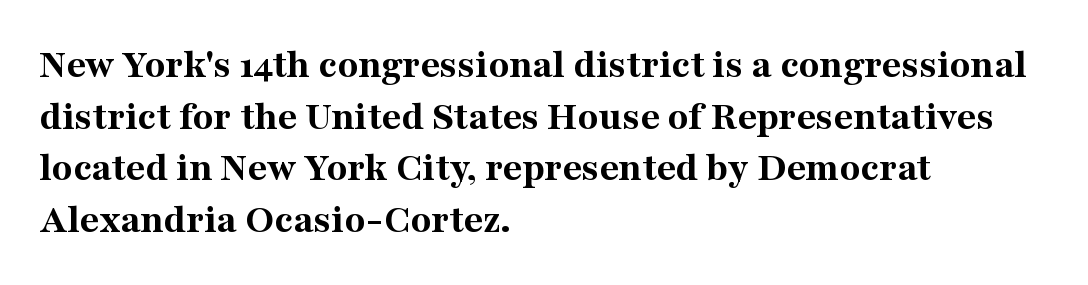
Q: Is the text bold? A: Yes.
Q: Is the text italic (slanted)? A: No, it is upright.
Q: Is the typeface a serif or a sans-serif typeface? A: Serif.
Q: Is the text underlined? A: No.
Q: How is the paragraph aligned? A: Left-aligned.
Q: Is the spacing between letters normal or unusually wide? A: Normal.
Q: Width (condensed, normal, or wide)? A: Normal.
Q: Stroke contrast? A: Medium.
Q: x-height? A: Medium.
Q: Monospaced? A: No.
